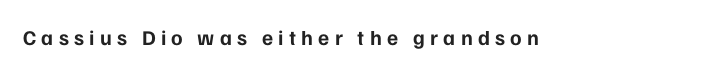
Q: Is the text bold? A: Yes.
Q: Is the text italic (slanted)? A: No, it is upright.
Q: Is the text underlined? A: No.
Q: Is the spacing between letters normal or unusually wide? A: Unusually wide.
